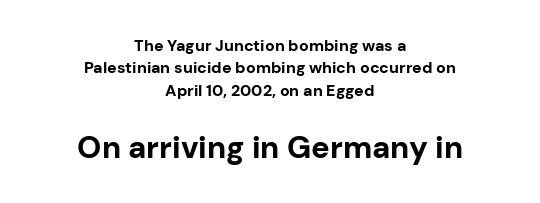
The image shows 31 px bold sans-serif type, upright; set centered, normal line spacing (1.4x), normal letter spacing, not underlined; the second (bottom) block is 1.94x larger; low stroke contrast and a medium x-height.
